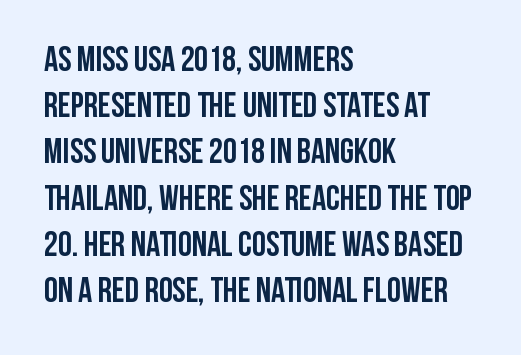
{"serif": "no", "italic": "no", "bold": "yes", "weight": "semibold", "width": "condensed", "stroke_contrast": "low", "x_height": "large", "monospaced": "no", "underline": "no", "align": "left", "line_spacing": "normal", "line_spacing_ratio": 1.32, "letter_spacing": "normal", "letter_spacing_em": 0.0, "glyph_px": 35}
